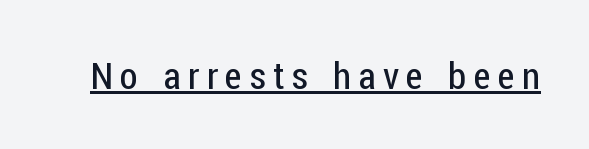
{"serif": "no", "italic": "no", "bold": "no", "weight": "regular", "width": "condensed", "stroke_contrast": "low", "x_height": "medium", "monospaced": "no", "underline": "yes", "letter_spacing": "wide", "letter_spacing_em": 0.2, "glyph_px": 37}
